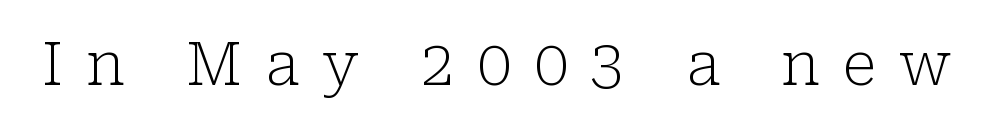
The image shows 61 px light serif type, upright; set unusually wide letter spacing (+0.37 em), not underlined; low stroke contrast and a medium x-height.
